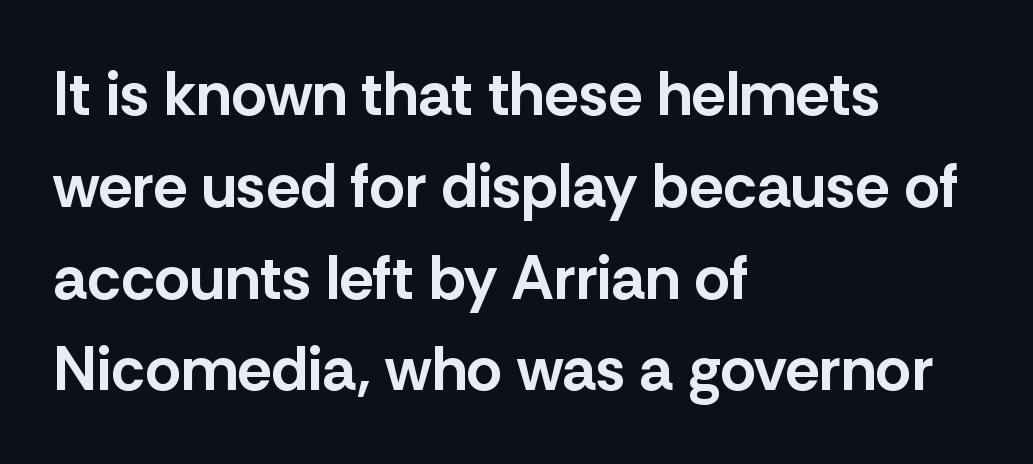
{"serif": "no", "italic": "no", "bold": "yes", "weight": "bold", "width": "normal", "stroke_contrast": "low", "x_height": "medium", "monospaced": "no", "underline": "no", "align": "left", "line_spacing": "normal", "line_spacing_ratio": 1.48, "letter_spacing": "normal", "letter_spacing_em": 0.0, "glyph_px": 62}
